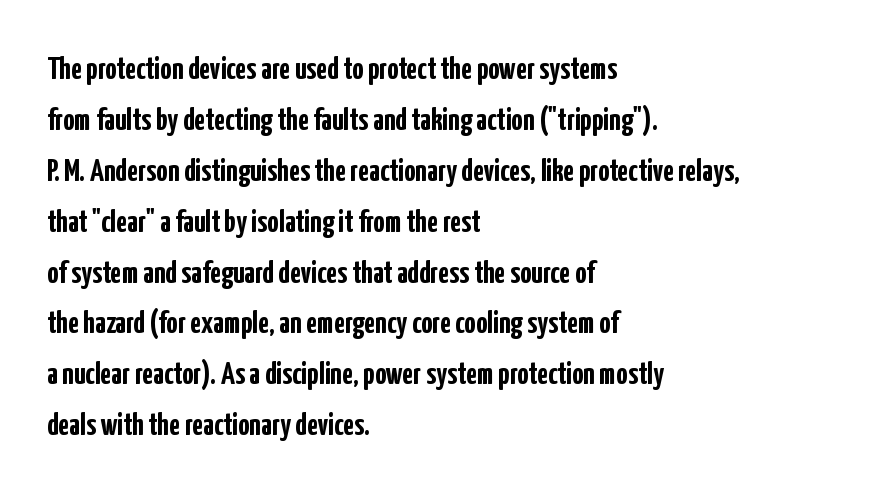
The image shows 32 px semibold, condensed sans-serif type, upright; set left-aligned, normal line spacing (1.59x), normal letter spacing, not underlined; low stroke contrast and a medium x-height.
